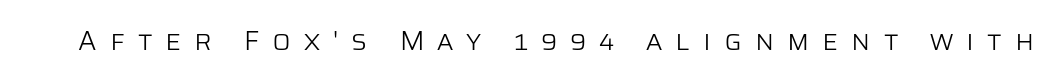
The space beneath each line is pristine and unruled. Designer's note — italics off, roman on. Tracking here is generous; glyphs stand well apart from one another. Letters have the restrained weight of plain body copy at most.
